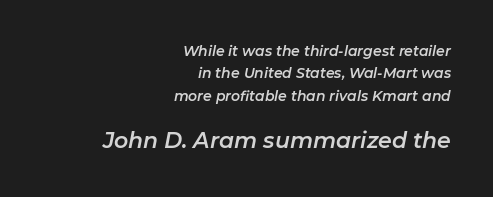
This rendering uses right alignment, leaving the left contour irregular. Horizontal bands of white between lines are of average thickness. No extra tracking has been applied to these lines. A bare baseline throughout the passage. These two chunks differ in scale, with the bottom chunk taking the larger measure.
